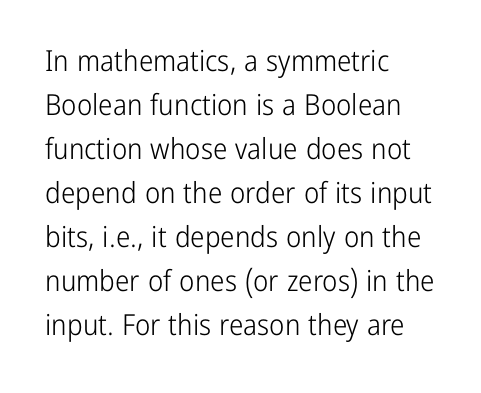
The image shows 29 px light, condensed sans-serif type, upright; set left-aligned, normal line spacing (1.52x), normal letter spacing, not underlined; low stroke contrast and a medium x-height.
